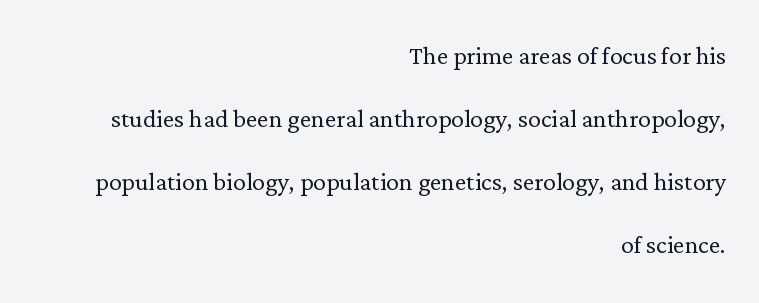
Q: Is the text bold? A: No.
Q: Is the text italic (slanted)? A: No, it is upright.
Q: Is the typeface a serif or a sans-serif typeface? A: Serif.
Q: Is the text underlined? A: No.
Q: How is the paragraph aligned? A: Right-aligned.
Q: Is the spacing between letters normal or unusually wide? A: Normal.
Q: Is the spacing between lines tight, normal or loose? A: Loose.
Q: Width (condensed, normal, or wide)? A: Normal.
Q: Stroke contrast? A: Low.
Q: x-height? A: Medium.
Q: Monospaced? A: No.
